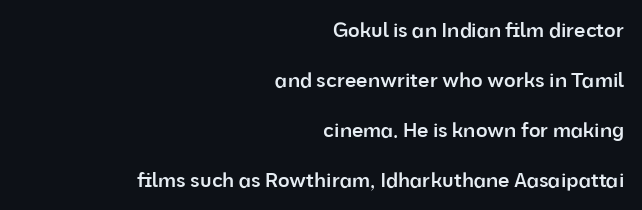
The lettering stays uniformly vertical, giving the passage a roman look. Nothing unusual about the tracking: characters are spaced as the font intends. Emphasis by weight is partial: semibold. Teacher's note: observe the even right margin — that is flush-right alignment. Notice the wide empty band between every row — that's loose leading.
